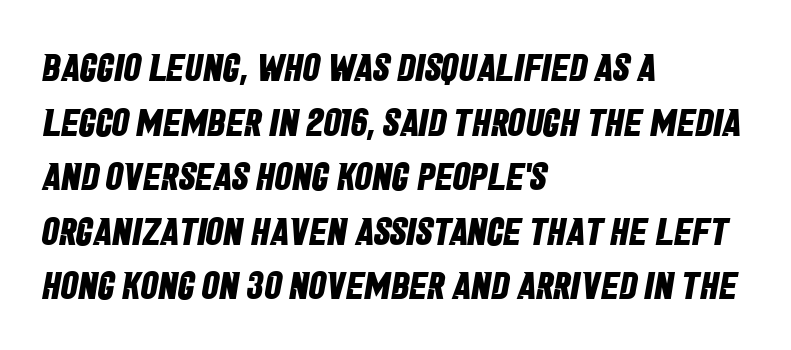
The image shows 39 px bold, condensed sans-serif type; set left-aligned, normal line spacing (1.4x), normal letter spacing, not underlined; low stroke contrast and a large x-height.
